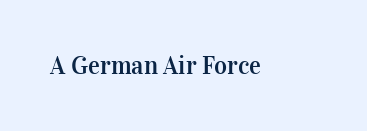
The image shows 25 px text type, upright; set normal letter spacing, not underlined.
